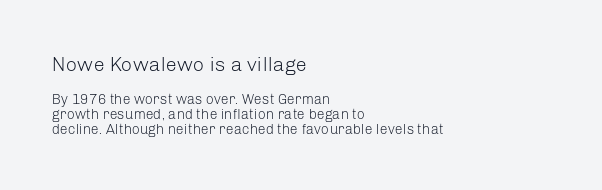
The words here are not underlined. Bigger letters appear in the top chunk; the bottom chunk is reduced. The font is comparable to plain body text, perhaps lighter. Leftover space on each line is placed entirely after the last word. The axis of the letterforms is exactly vertical. Quick note: interline space is minimal.
